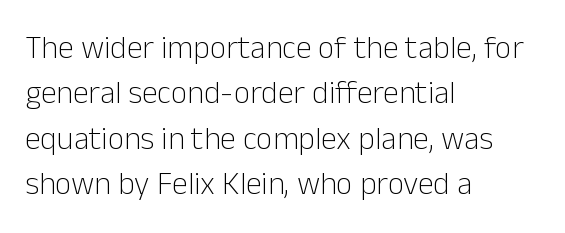
The image shows 32 px light sans-serif type, upright; set left-aligned, normal line spacing (1.42x), normal letter spacing, not underlined; low stroke contrast and a medium x-height.
